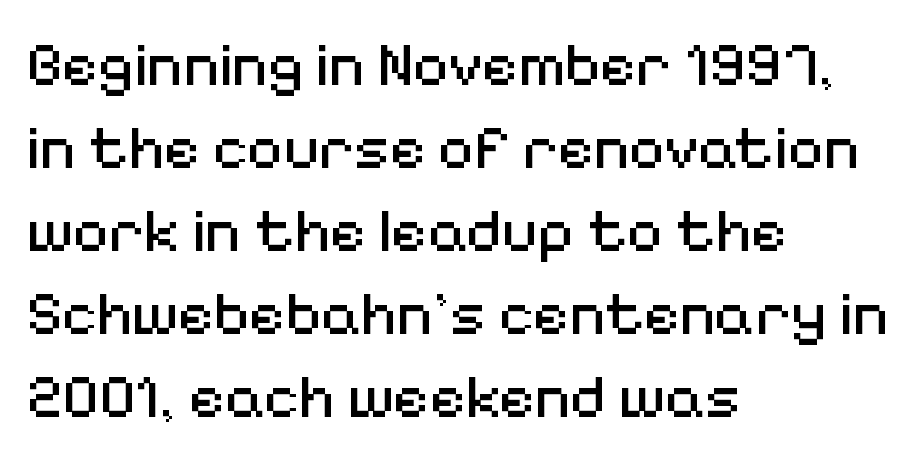
Q: Is the text bold? A: No.
Q: Is the text italic (slanted)? A: No, it is upright.
Q: Is the typeface a serif or a sans-serif typeface? A: Sans-serif.
Q: Is the text underlined? A: No.
Q: How is the paragraph aligned? A: Left-aligned.
Q: Is the spacing between letters normal or unusually wide? A: Normal.
Q: Is the spacing between lines tight, normal or loose? A: Normal.
Q: Width (condensed, normal, or wide)? A: Normal.
Q: Stroke contrast? A: Medium.
Q: x-height? A: Medium.
Q: Monospaced? A: No.
